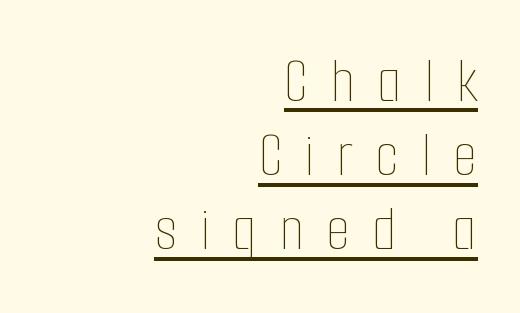
Q: Is the text bold? A: No.
Q: Is the text italic (slanted)? A: No, it is upright.
Q: Is the text underlined? A: Yes.
Q: How is the paragraph aligned? A: Right-aligned.
Q: Is the spacing between letters normal or unusually wide? A: Unusually wide.
Q: Width (condensed, normal, or wide)? A: Condensed.
Q: Stroke contrast? A: Low.
Q: x-height? A: Medium.
Q: Monospaced? A: No.
